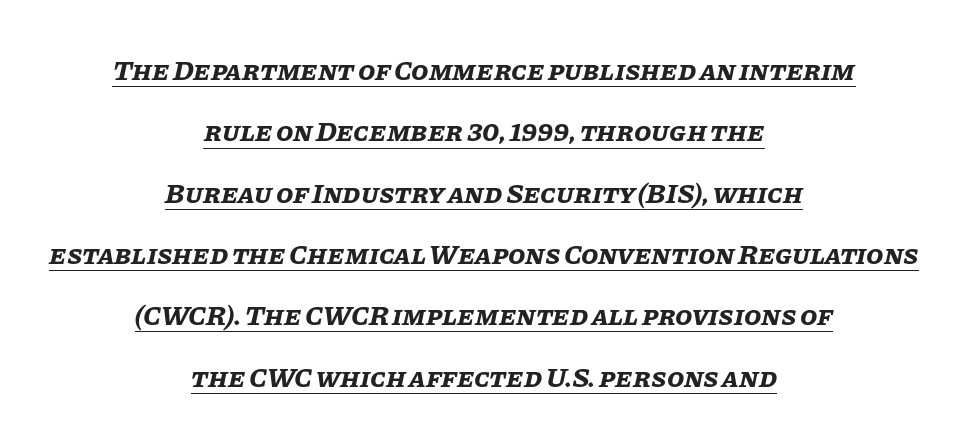
The image shows 28 px bold type, italic (leaning right); set centered, loose line spacing (2.19x), normal letter spacing, underlined; low stroke contrast and a large x-height.
